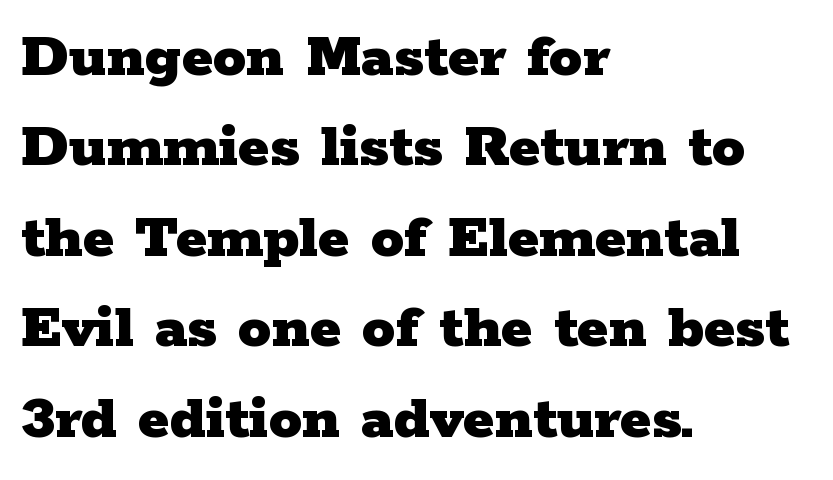
Characters remain perfectly vertical along every line. Each letter keeps its own natural width here, so spacing adapts to shape. Successive baselines arrive at the customary interval. Students, note that the glyphs here touch the page at normal intervals. Little horizontal feet cap the strokes, marking this as serif type. If you drew a ruler down the left edge, every line would touch it.
